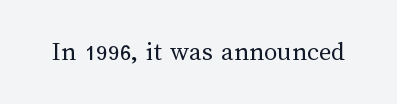
The image shows 27 px text type, upright; set normal letter spacing, not underlined.
